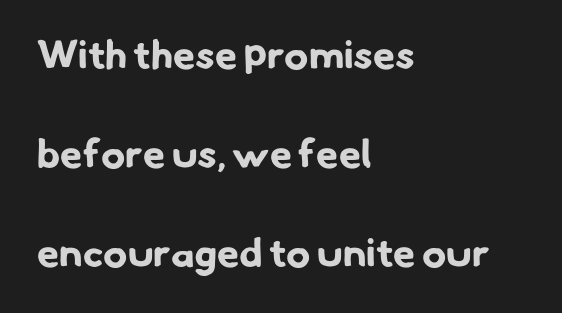
{"serif": "no", "bold": "yes", "weight": "bold", "width": "normal", "stroke_contrast": "low", "x_height": "small", "monospaced": "no", "underline": "no", "align": "left", "line_spacing": "loose", "line_spacing_ratio": 2.48, "letter_spacing": "normal", "letter_spacing_em": 0.0, "glyph_px": 40}
